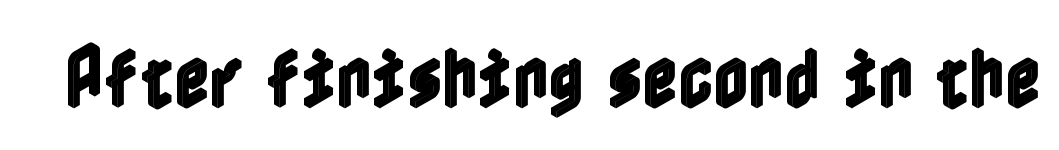
Check the space under the baseline: it is left empty. Upright lettering throughout. Nothing unusual about the tracking: characters are spaced as the font intends.
